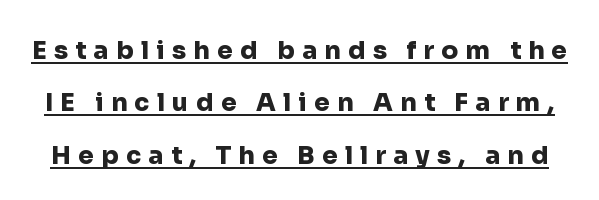
{"italic": "no", "bold": "yes", "underline": "yes", "line_spacing": "loose", "line_spacing_ratio": 2.1, "letter_spacing": "wide", "letter_spacing_em": 0.29, "glyph_px": 25}
